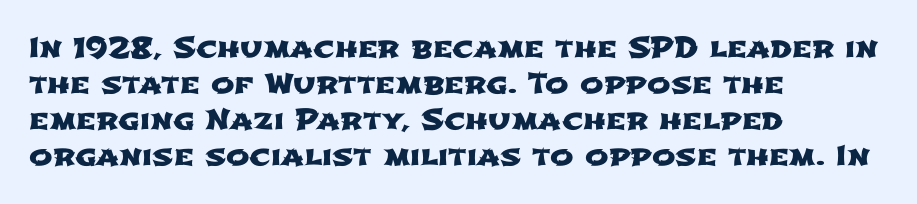
The image shows 28 px wide sans-serif type; set left-aligned, normal line spacing (1.28x), normal letter spacing, not underlined; low stroke contrast and a medium x-height.
